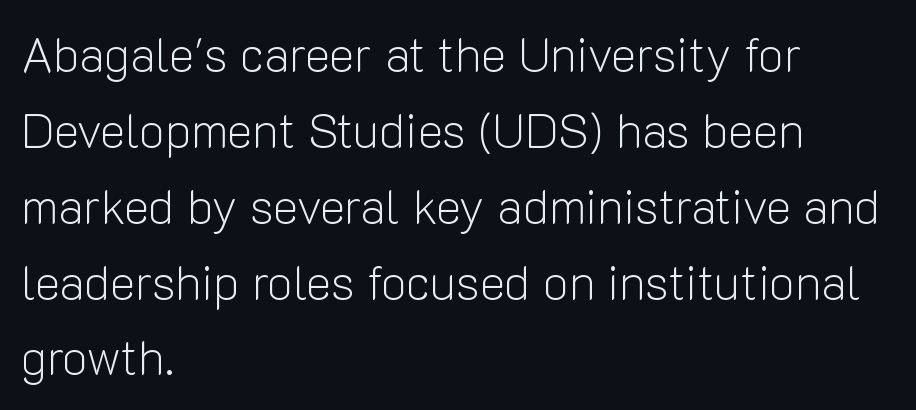
Q: Is the text bold? A: No.
Q: Is the text italic (slanted)? A: No, it is upright.
Q: Is the typeface a serif or a sans-serif typeface? A: Sans-serif.
Q: Is the text underlined? A: No.
Q: How is the paragraph aligned? A: Left-aligned.
Q: Is the spacing between letters normal or unusually wide? A: Normal.
Q: Is the spacing between lines tight, normal or loose? A: Normal.
Q: Width (condensed, normal, or wide)? A: Normal.
Q: Stroke contrast? A: Low.
Q: x-height? A: Medium.
Q: Monospaced? A: No.
